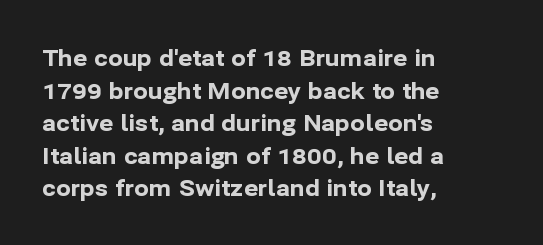
The letters stand straight up with perfectly vertical stems. Vertical spacing — default. Beneath every word, the page is bare. Typeset ragged right — the left edge is the straight one.
